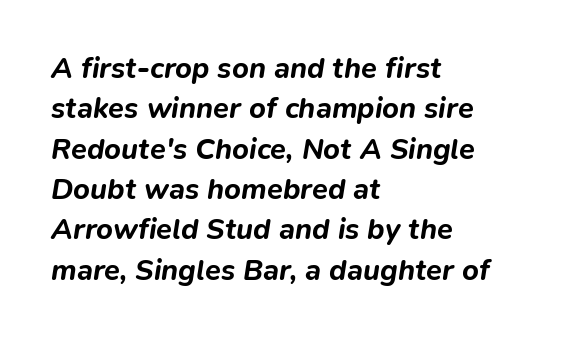
{"italic": "yes", "lean": "right", "slant_degrees": 9, "bold": "yes", "weight": "bold", "width": "normal", "stroke_contrast": "low", "x_height": "medium", "monospaced": "no", "underline": "no", "align": "left", "line_spacing": "normal", "line_spacing_ratio": 1.39, "letter_spacing": "normal", "letter_spacing_em": 0.0, "glyph_px": 29}
